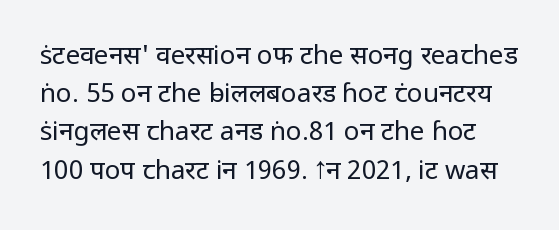
Ordinary non-slanted type is in use. The typeface has the unassuming heft of standard copy or less. A clean baseline with only descenders dipping below it. Glyph-to-glyph distance matches everyday printed text.
